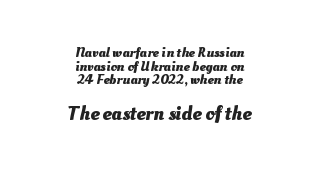
The image shows 20 px bold type; set centered, tight line spacing (0.98x), normal letter spacing, not underlined; the second (bottom) block is 1.43x larger.
